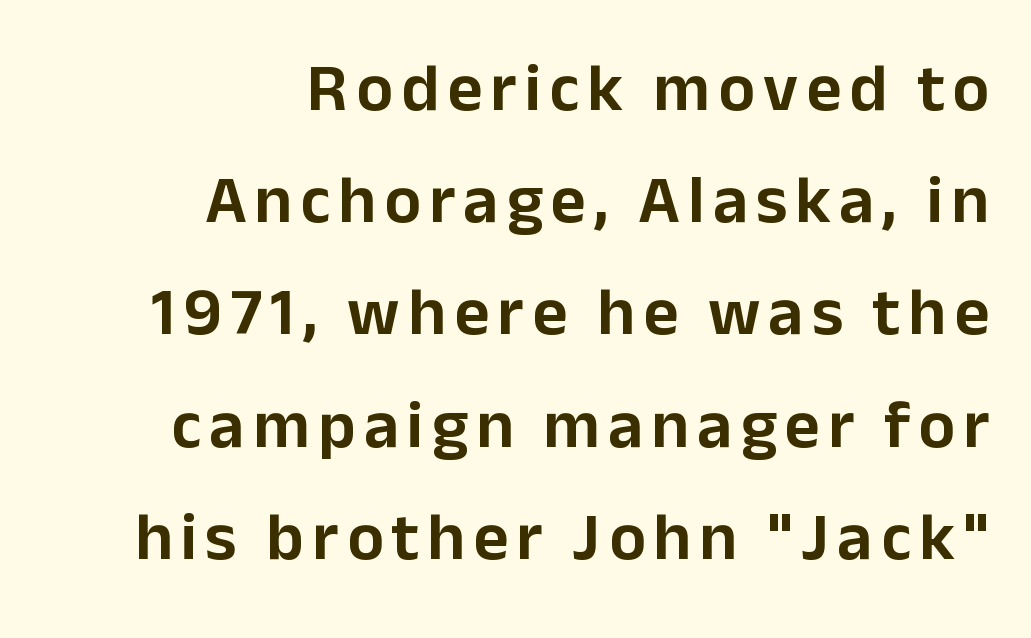
The image shows 68 px sans-serif type, upright; set right-aligned, normal line spacing (1.65x), not underlined; low stroke contrast and a medium x-height.
